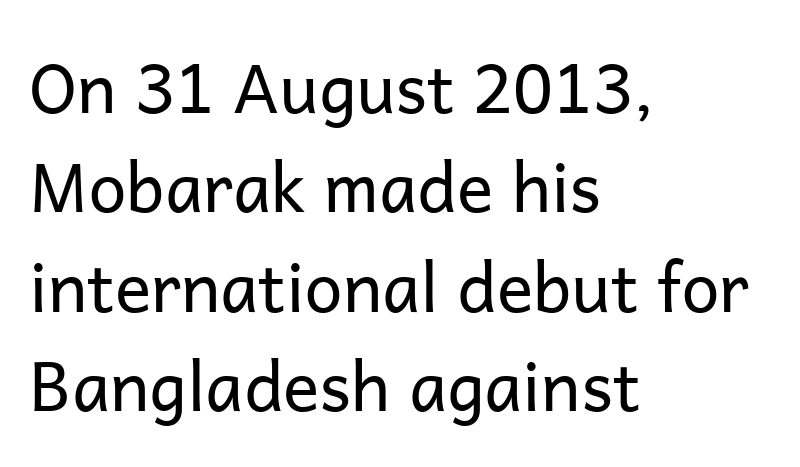
Is the block centered? No — it sits flush against the left margin. A typesetter would call this proportional, since set widths differ per character. Horizontal bands of white between lines are of average thickness. Stem width sits at or under what a default text font uses.
